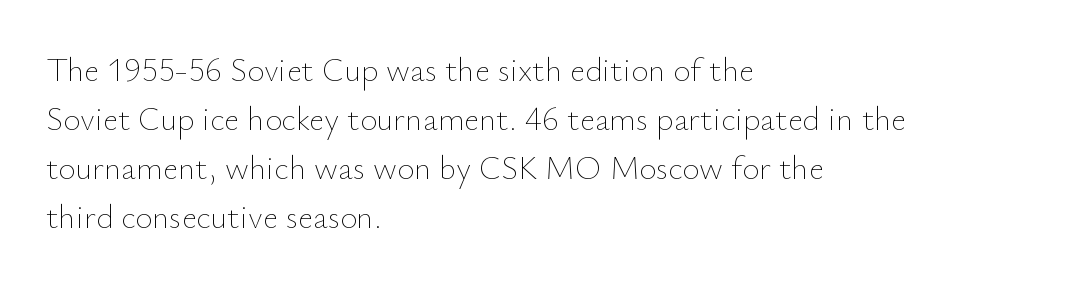
Q: Is the text bold? A: No.
Q: Is the text italic (slanted)? A: No, it is upright.
Q: Is the text underlined? A: No.
Q: How is the paragraph aligned? A: Left-aligned.
Q: Is the spacing between letters normal or unusually wide? A: Normal.
Q: Is the spacing between lines tight, normal or loose? A: Normal.
Q: Width (condensed, normal, or wide)? A: Normal.
Q: Stroke contrast? A: Low.
Q: x-height? A: Small.
Q: Monospaced? A: No.
